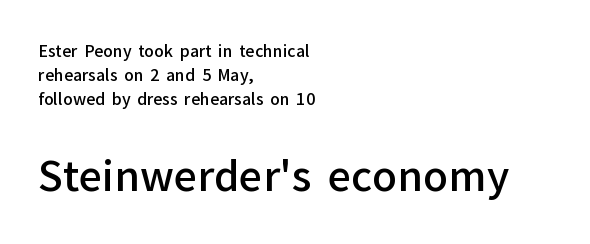
{"serif": "no", "italic": "no", "bold": "semi", "weight": "semibold", "width": "normal", "stroke_contrast": "low", "x_height": "medium", "monospaced": "no", "underline": "no", "align": "left", "line_spacing": "normal", "line_spacing_ratio": 1.51, "letter_spacing": "normal", "letter_spacing_em": 0.0, "larger_block": "second", "size_ratio": 2.56, "glyph_px": 41}
